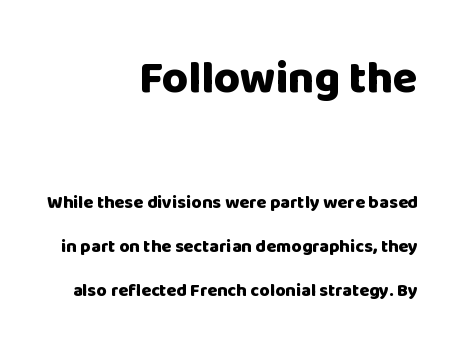
Q: Is the text bold? A: Yes.
Q: Is the text italic (slanted)? A: No, it is upright.
Q: Is the typeface a serif or a sans-serif typeface? A: Sans-serif.
Q: Is the text underlined? A: No.
Q: How is the paragraph aligned? A: Right-aligned.
Q: Is the spacing between letters normal or unusually wide? A: Normal.
Q: Is the spacing between lines tight, normal or loose? A: Loose.
Q: Which block of text is set in a larger size, the first (top) or the second (bottom)? A: The first (top) one.
Q: Width (condensed, normal, or wide)? A: Normal.
Q: Stroke contrast? A: Low.
Q: x-height? A: Large.
Q: Monospaced? A: No.
